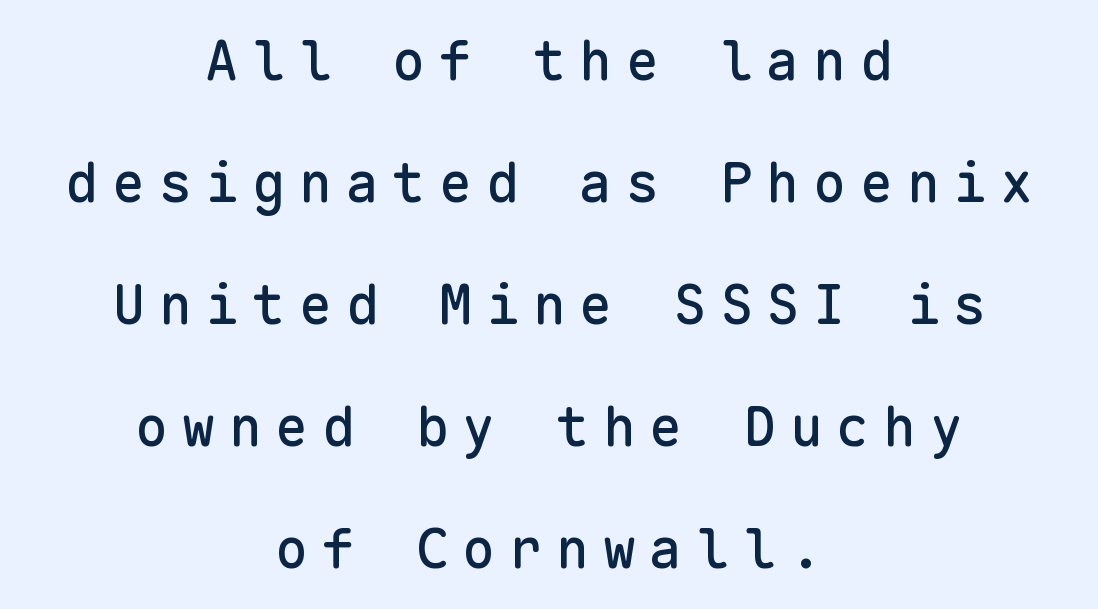
Q: Is the text italic (slanted)? A: No, it is upright.
Q: Is the typeface a serif or a sans-serif typeface? A: Sans-serif.
Q: Is the text underlined? A: No.
Q: How is the paragraph aligned? A: Centered.
Q: Is the spacing between letters normal or unusually wide? A: Unusually wide.
Q: Is the spacing between lines tight, normal or loose? A: Loose.
Q: Width (condensed, normal, or wide)? A: Normal.
Q: Stroke contrast? A: Low.
Q: x-height? A: Medium.
Q: Monospaced? A: Yes.
